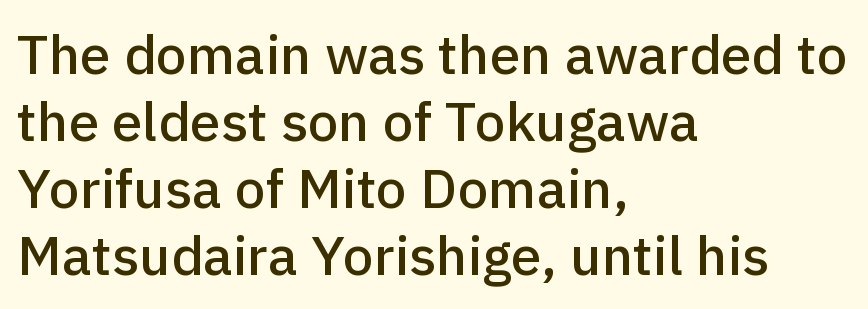
Notice how the stems are strictly vertical — no italics here. Only glyphs here, with clear space below each row. Look at the tracking — it's just the regular setting, nothing added. Spacing verdict: proportional, widths tailored to each character. The letters carry no serifs — their stems end cleanly without finishing strokes. The typesetter chose a ragged-right arrangement here.
